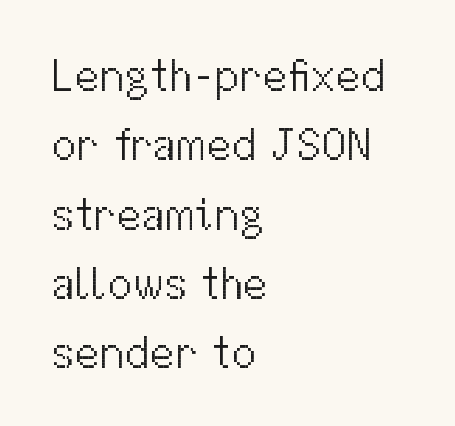
{"serif": "no", "italic": "no", "bold": "no", "weight": "light", "width": "normal", "stroke_contrast": "medium", "x_height": "medium", "monospaced": "no", "underline": "no", "align": "left", "line_spacing": "normal", "line_spacing_ratio": 1.54, "letter_spacing": "normal", "letter_spacing_em": 0.0, "glyph_px": 45}
